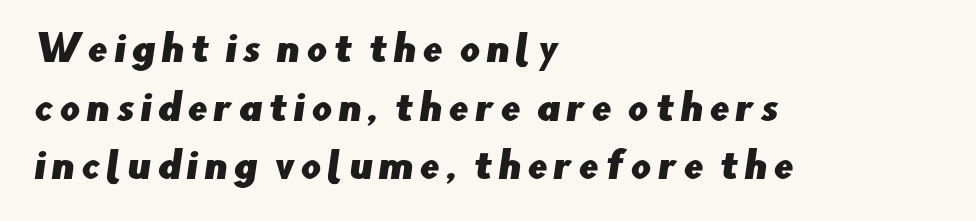
All the whitespace from short lines collects on the right. The baseline area is clear. What kind of face is this? One without serifs — a sans. Each letter keeps its own natural width here, so spacing adapts to shape.
